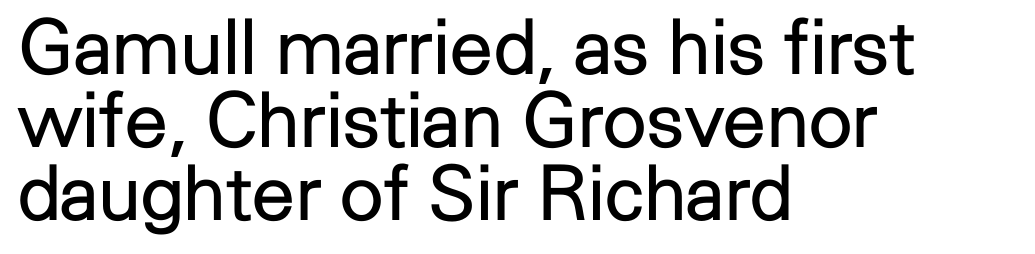
Q: Is the text bold? A: No.
Q: Is the text italic (slanted)? A: No, it is upright.
Q: Is the typeface a serif or a sans-serif typeface? A: Sans-serif.
Q: Is the text underlined? A: No.
Q: How is the paragraph aligned? A: Left-aligned.
Q: Is the spacing between letters normal or unusually wide? A: Normal.
Q: Is the spacing between lines tight, normal or loose? A: Tight.
Q: Width (condensed, normal, or wide)? A: Normal.
Q: Stroke contrast? A: Low.
Q: x-height? A: Medium.
Q: Monospaced? A: No.
